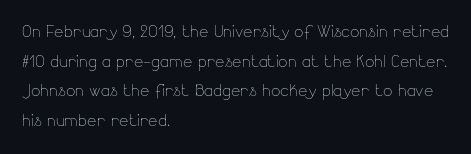
The image shows 22 px text type, upright; set left-aligned, normal line spacing (1.35x), normal letter spacing, not underlined.
